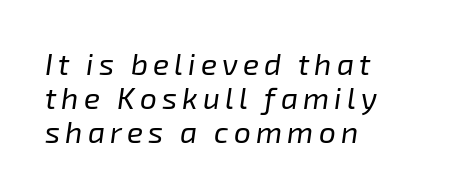
{"italic": "yes", "lean": "right", "slant_degrees": 8, "bold": "no", "weight": "regular", "width": "normal", "stroke_contrast": "low", "x_height": "medium", "monospaced": "no", "underline": "no", "align": "left", "line_spacing": "tight", "line_spacing_ratio": 1.14, "glyph_px": 30}
